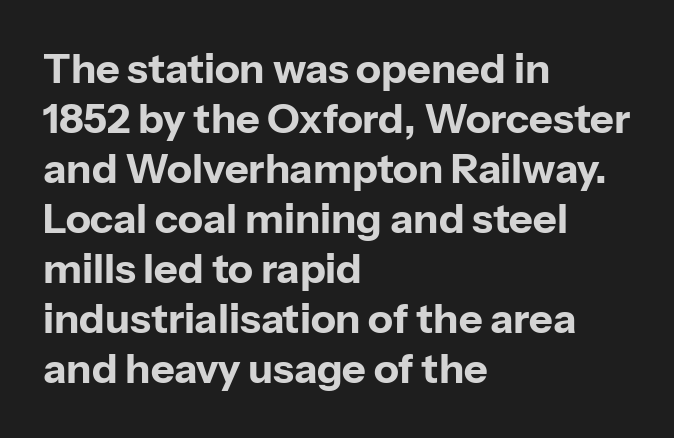
The image shows 41 px bold sans-serif type, upright; set left-aligned, line spacing 1.22x, normal letter spacing, not underlined; low stroke contrast and a medium x-height.
